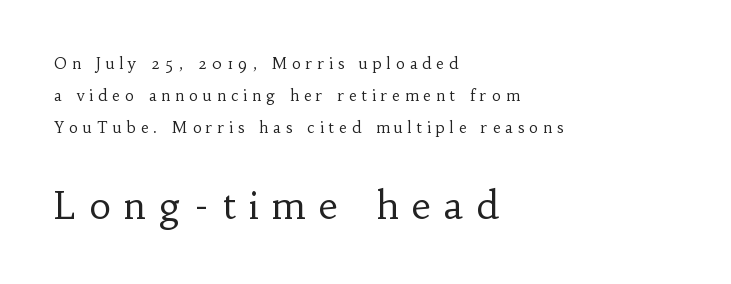
Q: Is the text bold? A: No.
Q: Is the text italic (slanted)? A: No, it is upright.
Q: Is the typeface a serif or a sans-serif typeface? A: Serif.
Q: Is the text underlined? A: No.
Q: How is the paragraph aligned? A: Left-aligned.
Q: Is the spacing between letters normal or unusually wide? A: Unusually wide.
Q: Is the spacing between lines tight, normal or loose? A: Loose.
Q: Which block of text is set in a larger size, the first (top) or the second (bottom)? A: The second (bottom) one.
Q: Width (condensed, normal, or wide)? A: Normal.
Q: Stroke contrast? A: Low.
Q: x-height? A: Small.
Q: Monospaced? A: No.
